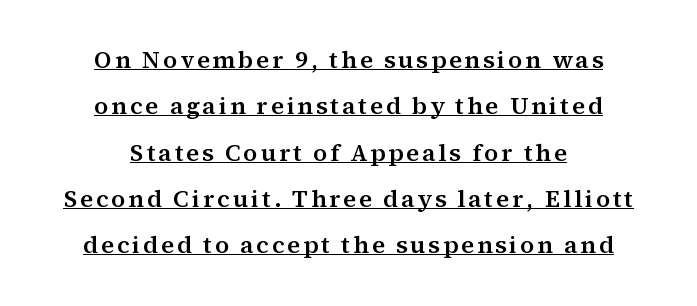
The image shows 24 px text type, upright; set centered, loose line spacing (1.93x), underlined.
